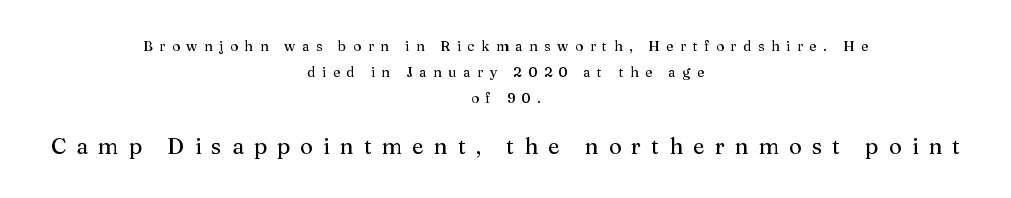
{"italic": "no", "underline": "no", "align": "center", "line_spacing_ratio": 1.85, "letter_spacing": "wide", "letter_spacing_em": 0.46, "larger_block": "second", "size_ratio": 1.57, "glyph_px": 22}
